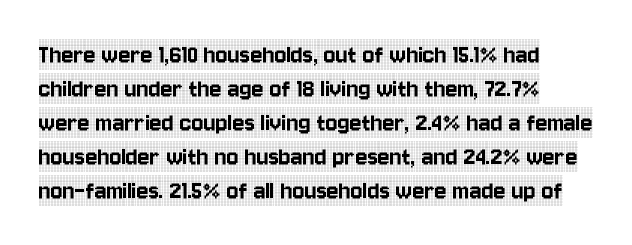
Q: Is the text italic (slanted)? A: No, it is upright.
Q: Is the typeface a serif or a sans-serif typeface? A: Serif.
Q: Is the text underlined? A: No.
Q: Is the spacing between letters normal or unusually wide? A: Normal.
Q: Width (condensed, normal, or wide)? A: Condensed.
Q: x-height? A: Large.
Q: Monospaced? A: No.
